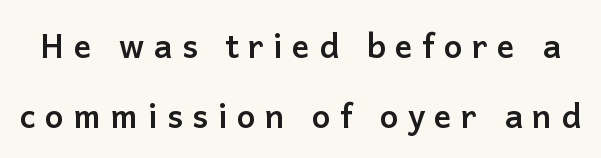
These lines carry a lot of weight — the face is fully bold. Nope, not italic — everything's standing straight. This sample trades compactness for vertical openness between lines. The text was rendered using a sans face with plain stroke endings. The space beneath each line is pristine and unruled. The letters advance in unequal steps, a hallmark of proportional type.
